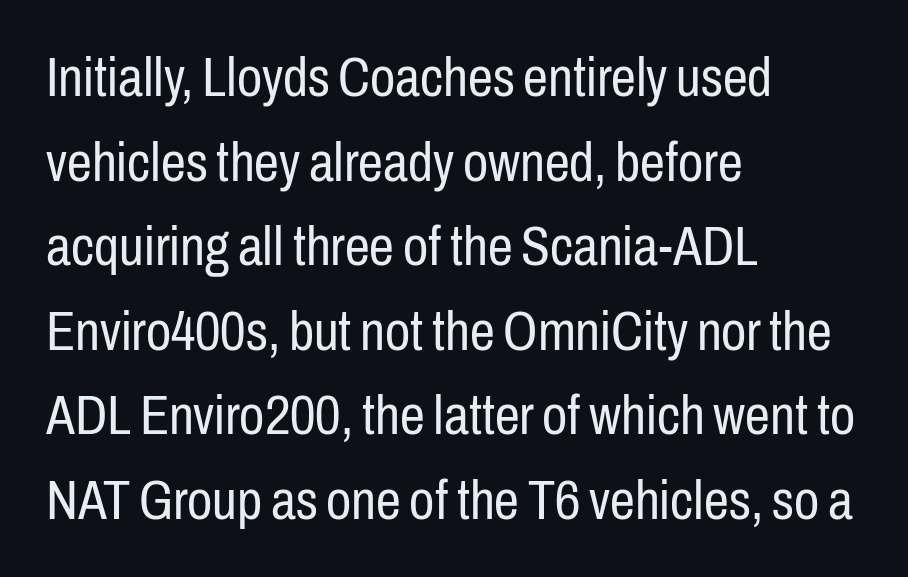
Q: Is the text bold? A: No.
Q: Is the text italic (slanted)? A: No, it is upright.
Q: Is the typeface a serif or a sans-serif typeface? A: Sans-serif.
Q: Is the text underlined? A: No.
Q: How is the paragraph aligned? A: Left-aligned.
Q: Is the spacing between letters normal or unusually wide? A: Normal.
Q: Is the spacing between lines tight, normal or loose? A: Normal.
Q: Width (condensed, normal, or wide)? A: Condensed.
Q: Stroke contrast? A: Low.
Q: x-height? A: Medium.
Q: Monospaced? A: No.
